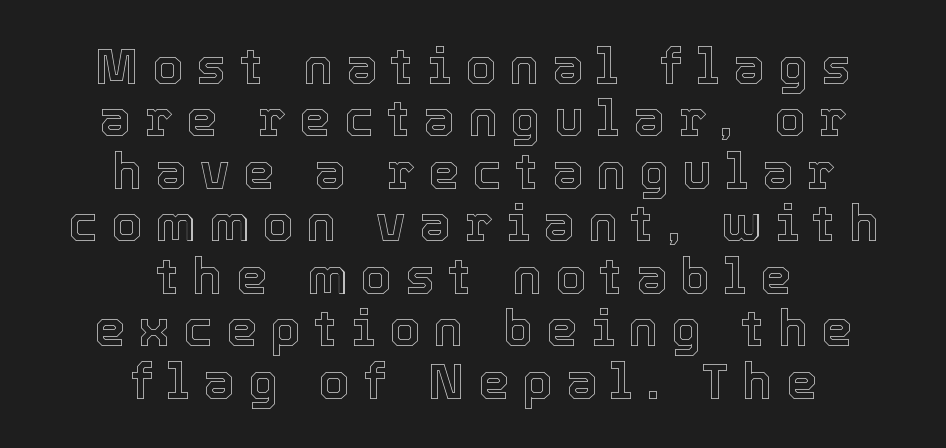
You could barely slide anything between these rows. The rendering positions every line midway between the sides. The passage shown has open, widely tracked lettering throughout. Designer's note — italics off, roman on. This sample has the flowing, uneven cadence of proportional lettering.
